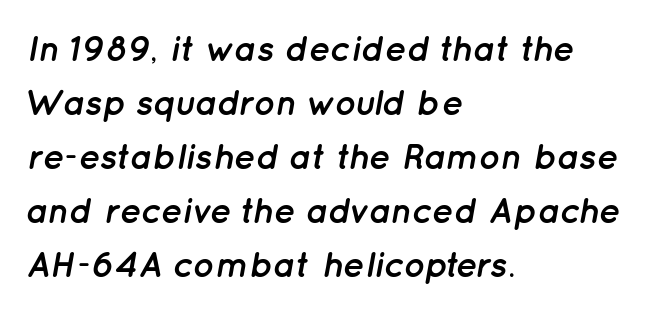
The image shows 36 px semibold type, italic (leaning right); set left-aligned, normal line spacing (1.5x), normal letter spacing, not underlined; low stroke contrast and a medium x-height.
